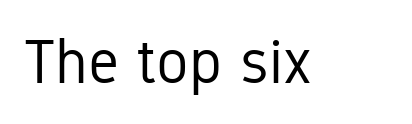
Varying glyph widths throughout — classic text-font behaviour. The horizontal fit of the characters is conventional and even. Only glyphs here, with clear space below each row. A typesetter would mark this as roman, not italic. Weight class: somewhere from thin through regular.
